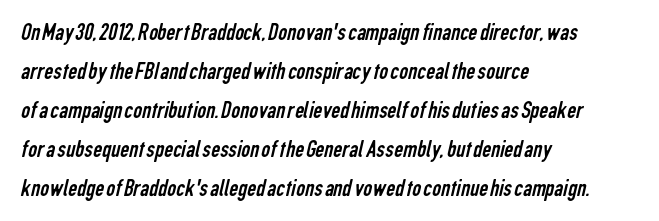
The glyphs are unaccompanied by any horizontal stroke below them. Leading: standard. Each line starts at the same left margin while the right side varies. Short note: letters normally spaced.
